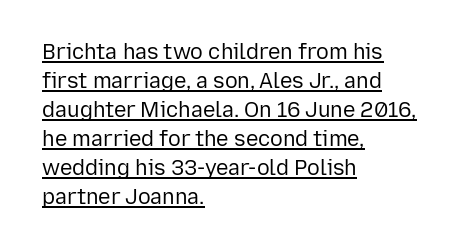
The image shows 21 px text type, upright; set left-aligned, normal line spacing (1.38x), normal letter spacing, underlined.
